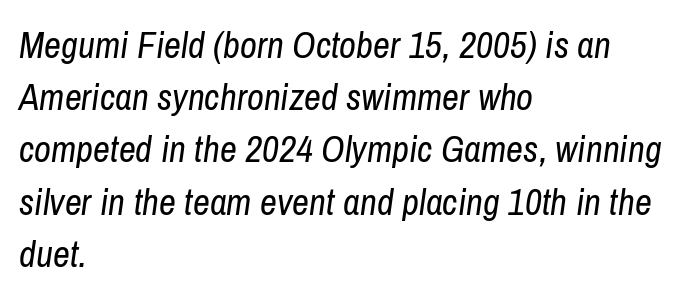
Yep, that's italic — everything's leaning. If you drew a ruler down the left edge, every line would touch it. Think of a printed novel: that variable character pitch is what you see here. Descenders are the only things crossing below the line.
